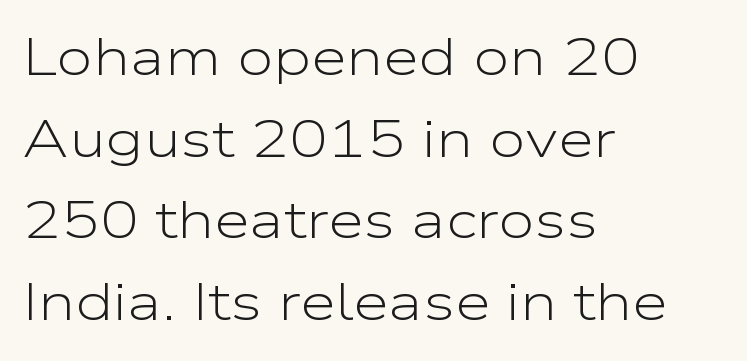
The image shows 52 px light, wide sans-serif type, upright; set left-aligned, normal line spacing (1.57x), normal letter spacing, not underlined; low stroke contrast and a medium x-height.
